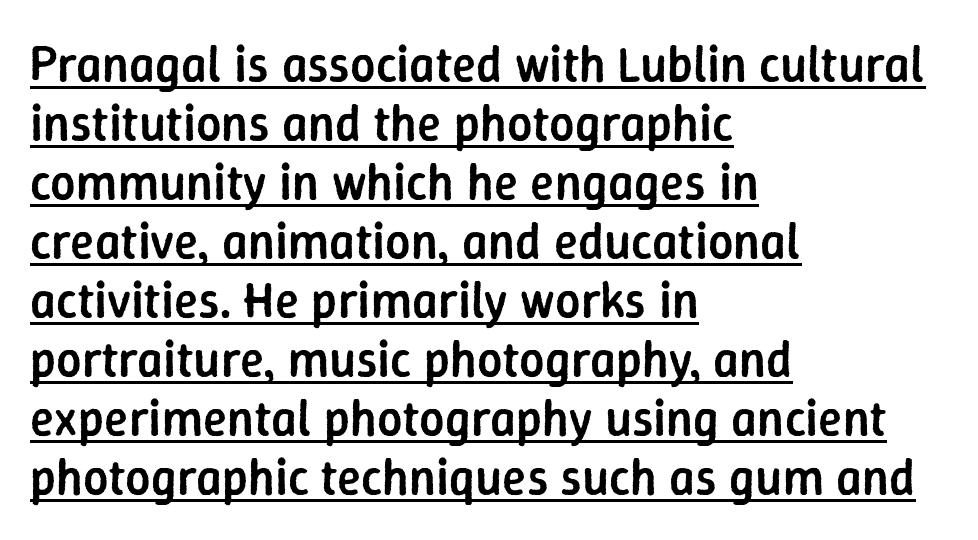
Q: Is the text bold? A: Semi-bold.
Q: Is the text italic (slanted)? A: No, it is upright.
Q: Is the typeface a serif or a sans-serif typeface? A: Sans-serif.
Q: Is the text underlined? A: Yes.
Q: How is the paragraph aligned? A: Left-aligned.
Q: Is the spacing between letters normal or unusually wide? A: Normal.
Q: Width (condensed, normal, or wide)? A: Normal.
Q: Stroke contrast? A: Low.
Q: x-height? A: Medium.
Q: Monospaced? A: No.
